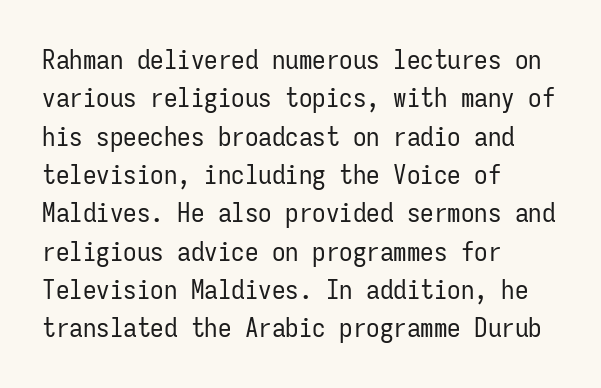
{"italic": "no", "bold": "no", "underline": "no", "align": "left", "line_spacing": "normal", "line_spacing_ratio": 1.42, "letter_spacing": "normal", "letter_spacing_em": 0.0, "glyph_px": 27}
